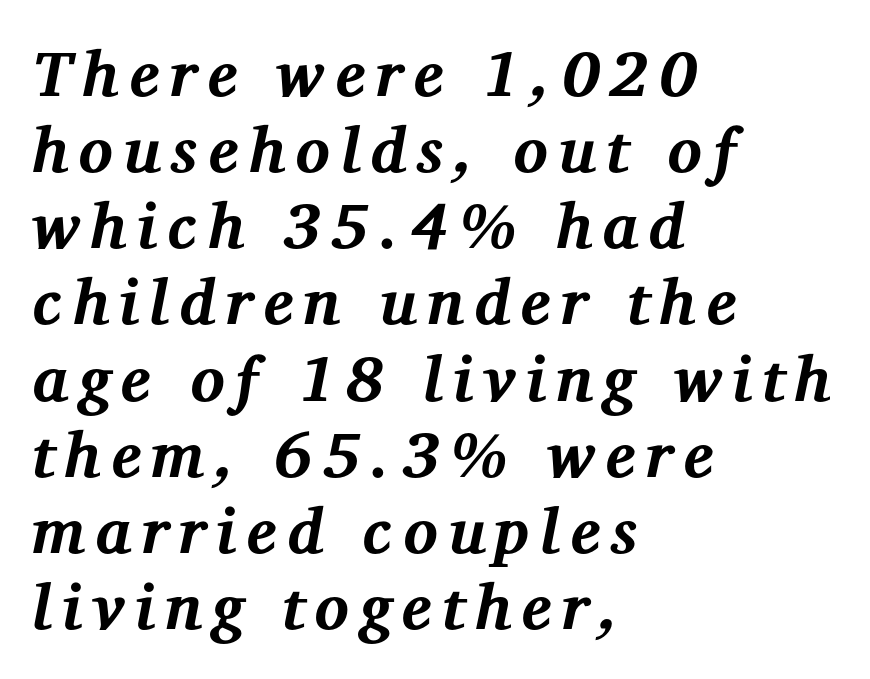
Q: Is the text bold? A: Yes.
Q: Is the text italic (slanted)? A: Yes, it leans right by about 12 degrees.
Q: Is the typeface a serif or a sans-serif typeface? A: Serif.
Q: Is the text underlined? A: No.
Q: How is the paragraph aligned? A: Left-aligned.
Q: Width (condensed, normal, or wide)? A: Normal.
Q: Stroke contrast? A: Medium.
Q: x-height? A: Medium.
Q: Monospaced? A: No.
